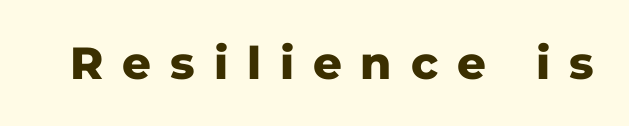
Q: Is the text bold? A: Yes.
Q: Is the text italic (slanted)? A: No, it is upright.
Q: Is the typeface a serif or a sans-serif typeface? A: Sans-serif.
Q: Is the text underlined? A: No.
Q: Is the spacing between letters normal or unusually wide? A: Unusually wide.
Q: Width (condensed, normal, or wide)? A: Normal.
Q: Stroke contrast? A: Low.
Q: x-height? A: Medium.
Q: Monospaced? A: No.
